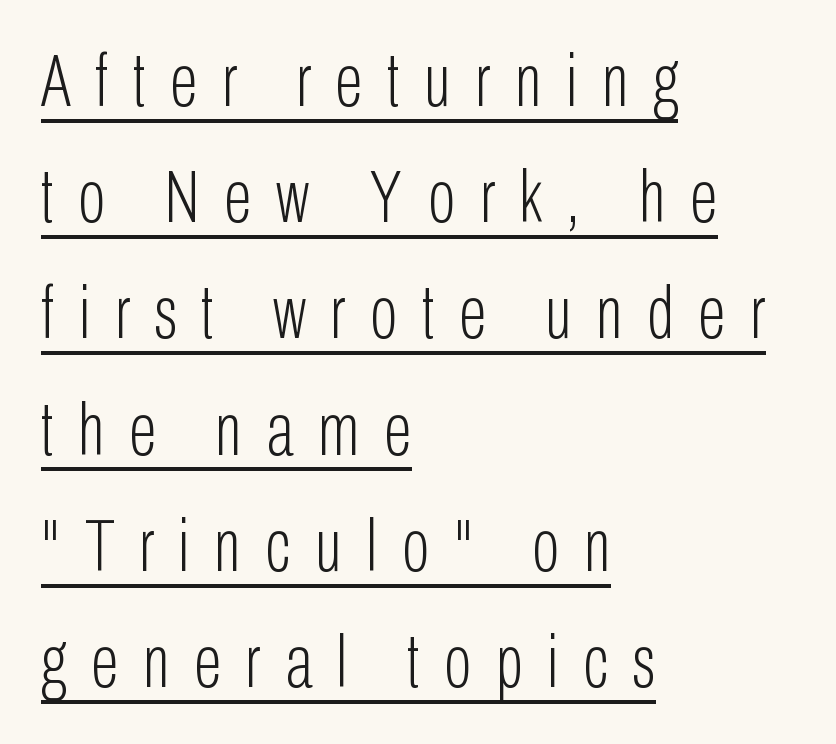
Each word looks stretched out because of the extra space between its letters. The lines are quadded left. Does a line run under the words? Yes, clearly. Whoever set this chose a conventional vertical rhythm. A quiet, ordinary-to-light weight characterises the typeface.
